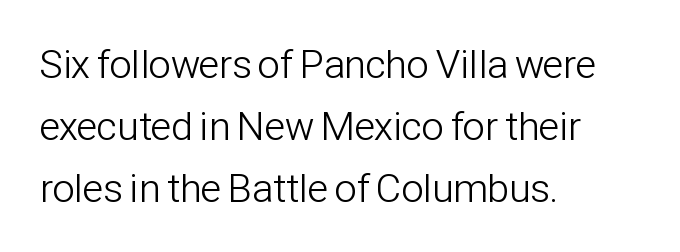
Q: Is the text bold? A: No.
Q: Is the text italic (slanted)? A: No, it is upright.
Q: Is the typeface a serif or a sans-serif typeface? A: Sans-serif.
Q: Is the text underlined? A: No.
Q: How is the paragraph aligned? A: Left-aligned.
Q: Is the spacing between letters normal or unusually wide? A: Normal.
Q: Is the spacing between lines tight, normal or loose? A: Normal.
Q: Width (condensed, normal, or wide)? A: Condensed.
Q: Stroke contrast? A: Low.
Q: x-height? A: Medium.
Q: Monospaced? A: No.
